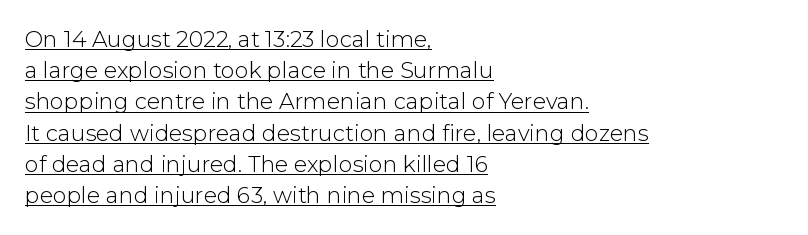
Q: Is the text bold? A: No.
Q: Is the text italic (slanted)? A: No, it is upright.
Q: Is the text underlined? A: Yes.
Q: How is the paragraph aligned? A: Left-aligned.
Q: Is the spacing between letters normal or unusually wide? A: Normal.
Q: Is the spacing between lines tight, normal or loose? A: Normal.
